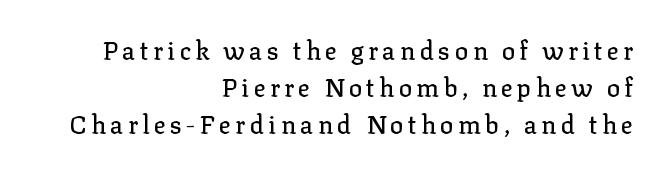
Check under the words: just untouched page. The rendering uses a moderate line-height, typical for paragraphs. Casual observation: everything's shoved over to the right. Ordinary non-slanted type is in use.
